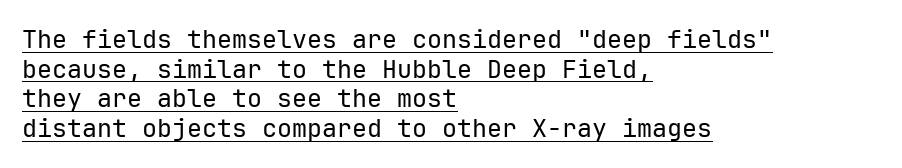
The image shows 25 px text type, upright; set left-aligned, line spacing 1.19x, normal letter spacing, underlined.
